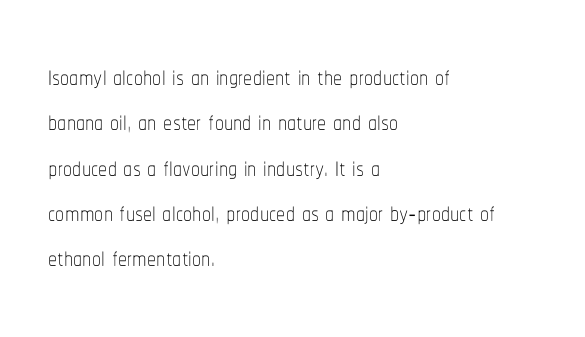
The image shows 36 px thin, condensed type, upright; set left-aligned, normal line spacing (1.26x), normal letter spacing, not underlined; low stroke contrast and a medium x-height.
